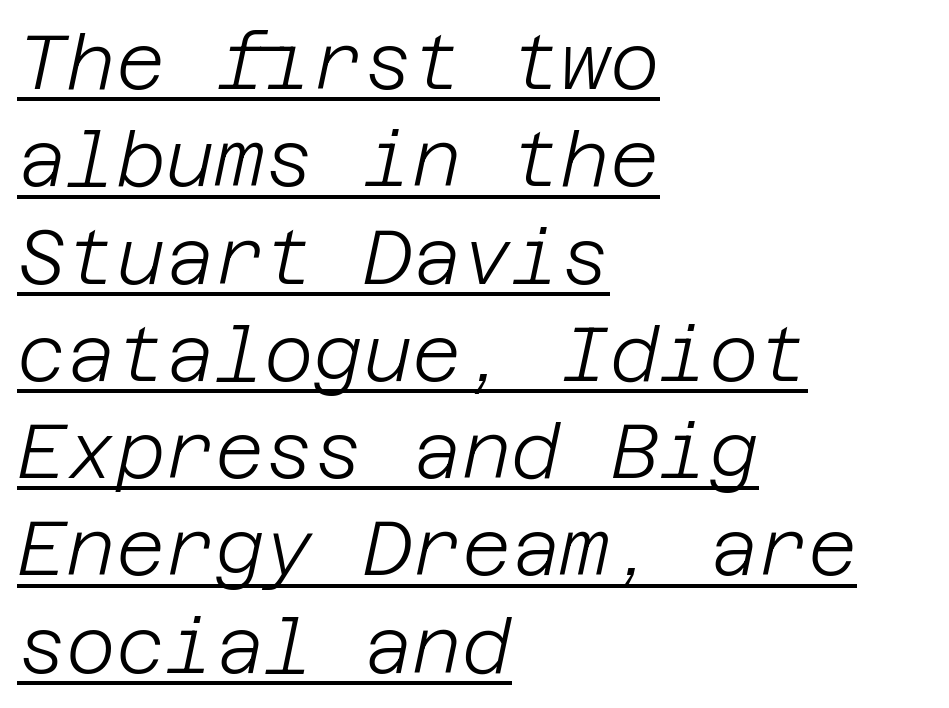
Q: Is the text bold? A: No.
Q: Is the text italic (slanted)? A: Yes, it leans right by about 12 degrees.
Q: Is the text underlined? A: Yes.
Q: How is the paragraph aligned? A: Left-aligned.
Q: Is the spacing between letters normal or unusually wide? A: Normal.
Q: Is the spacing between lines tight, normal or loose? A: Normal.
Q: Width (condensed, normal, or wide)? A: Normal.
Q: Stroke contrast? A: Low.
Q: x-height? A: Large.
